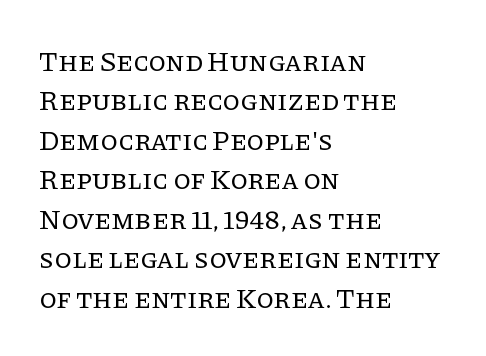
Q: Is the text bold? A: No.
Q: Is the text italic (slanted)? A: No, it is upright.
Q: Is the typeface a serif or a sans-serif typeface? A: Serif.
Q: Is the text underlined? A: No.
Q: How is the paragraph aligned? A: Left-aligned.
Q: Is the spacing between letters normal or unusually wide? A: Normal.
Q: Is the spacing between lines tight, normal or loose? A: Normal.
Q: Width (condensed, normal, or wide)? A: Normal.
Q: Stroke contrast? A: Low.
Q: x-height? A: Large.
Q: Monospaced? A: No.
